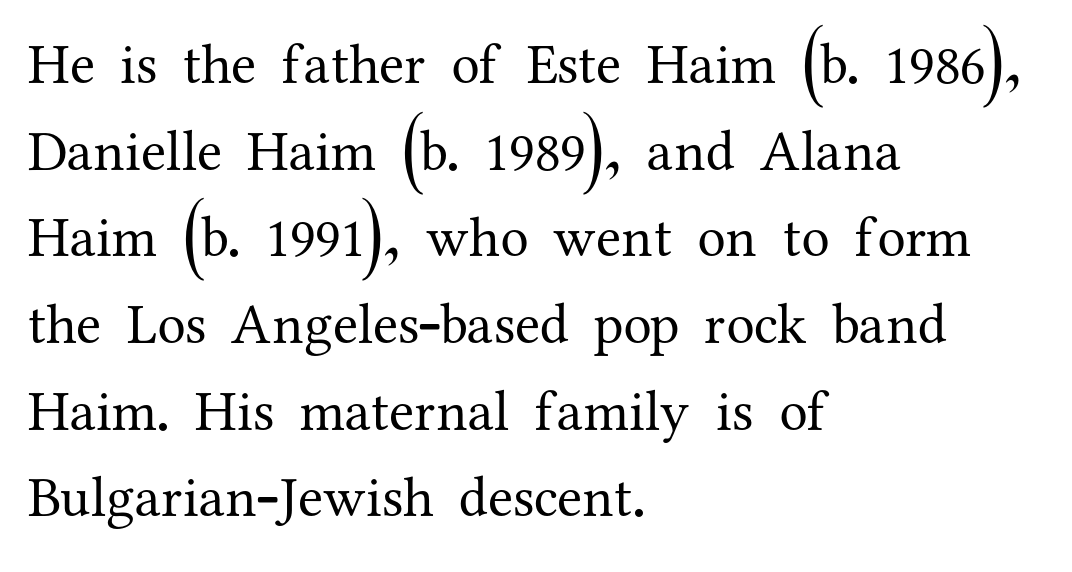
The image shows 57 px regular-weight serif type, upright; set left-aligned, normal line spacing (1.52x), normal letter spacing, not underlined; medium stroke contrast and a medium x-height.
